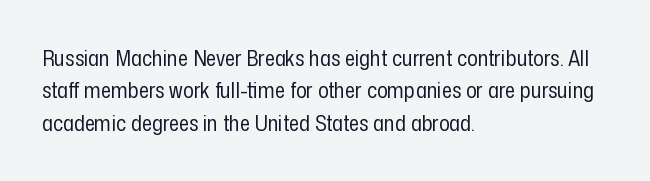
Does extra space separate the letters? No, they use regular spacing. Compared with a typical body face, this is equally light or lighter still. Casual observation: everything's shoved over to the left. This sample keeps an unexceptional amount of space between lines.
